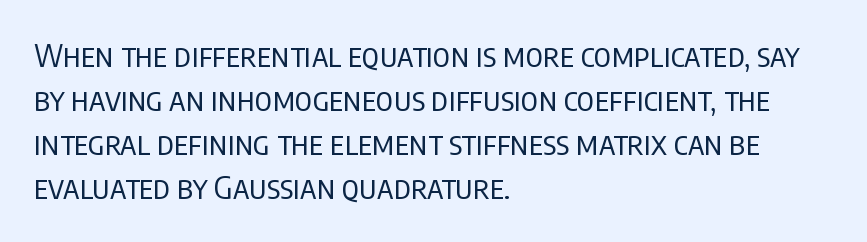
{"serif": "no", "italic": "no", "bold": "no", "weight": "regular", "width": "condensed", "stroke_contrast": "low", "x_height": "large", "monospaced": "no", "underline": "no", "align": "left", "line_spacing": "normal", "line_spacing_ratio": 1.38, "letter_spacing": "normal", "letter_spacing_em": 0.0, "glyph_px": 32}
